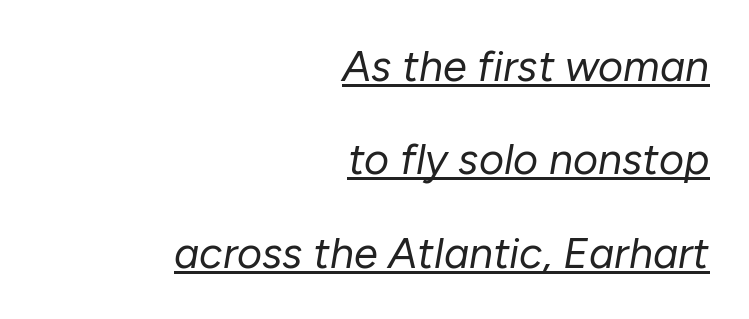
The face used here is proportionally spaced, like ordinary book or web type. Nothing heavy about these letters — not bold at all. Leftover space on each line is placed entirely before the opening word. Quick note: underline on. Emphasis-style slanted type is in use.
